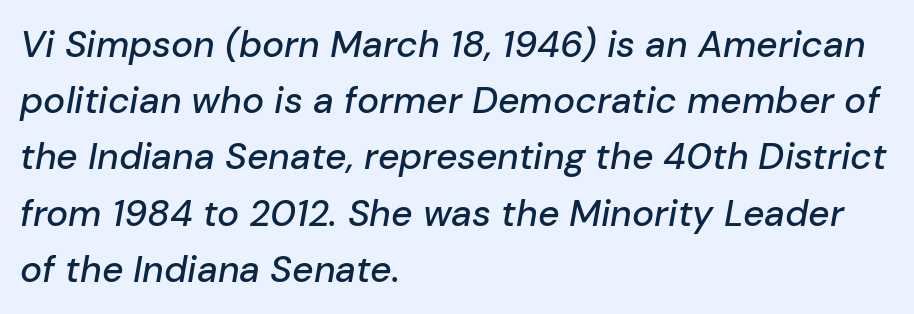
The image shows 37 px text type, italic (leaning right); set left-aligned, normal line spacing (1.52x), normal letter spacing, not underlined; low stroke contrast and a medium x-height.
